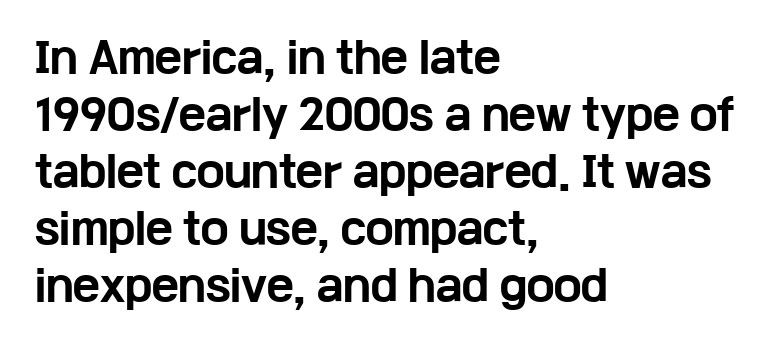
The image shows 41 px bold, wide sans-serif type, upright; set left-aligned, normal line spacing (1.39x), normal letter spacing, not underlined; low stroke contrast and a medium x-height.
